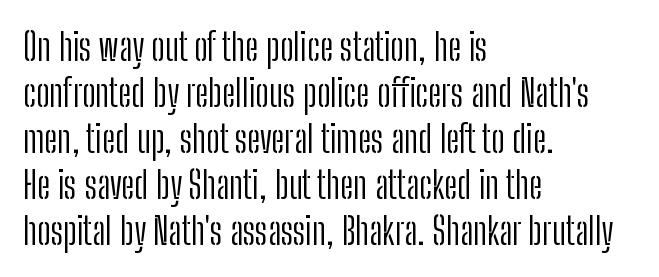
Q: Is the text bold? A: No.
Q: Is the text italic (slanted)? A: No, it is upright.
Q: Is the typeface a serif or a sans-serif typeface? A: Sans-serif.
Q: Is the text underlined? A: No.
Q: How is the paragraph aligned? A: Left-aligned.
Q: Is the spacing between letters normal or unusually wide? A: Normal.
Q: Width (condensed, normal, or wide)? A: Condensed.
Q: Stroke contrast? A: Low.
Q: x-height? A: Medium.
Q: Monospaced? A: No.
